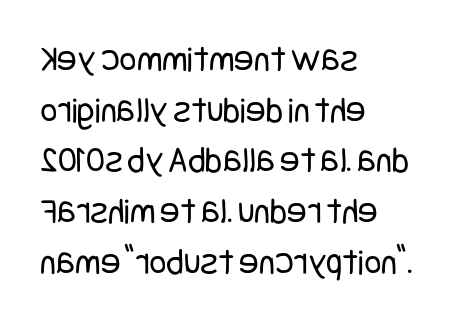
Decoration check: the copy has no underline. Observe the ordinary spacing: letters are neighbours, not strangers. No chunkiness to these letters — they're not bold. A typesetter would call this leading conventional body-copy spacing. Look at the bottom of the vertical strokes: they stop flat, with no serifs. Posture: vertical.
